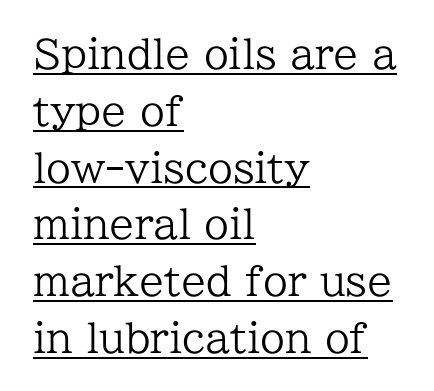
{"serif": "yes", "italic": "no", "bold": "no", "weight": "regular", "width": "normal", "stroke_contrast": "low", "x_height": "medium", "monospaced": "no", "underline": "yes", "align": "left", "line_spacing": "normal", "line_spacing_ratio": 1.42, "letter_spacing": "normal", "letter_spacing_em": 0.0, "glyph_px": 40}
